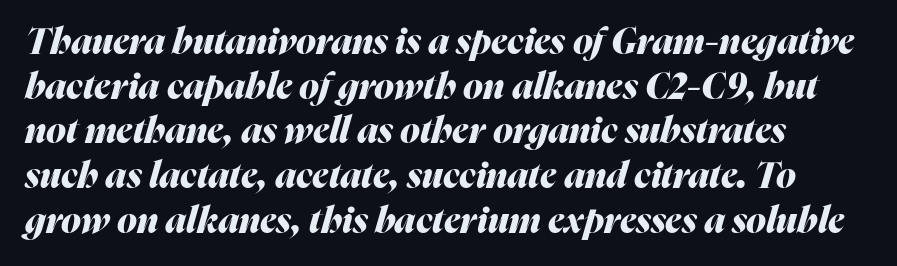
The image shows 36 px heavy type, italic (leaning right); set left-aligned, line spacing 1.24x, normal letter spacing, not underlined; medium stroke contrast and a medium x-height.
